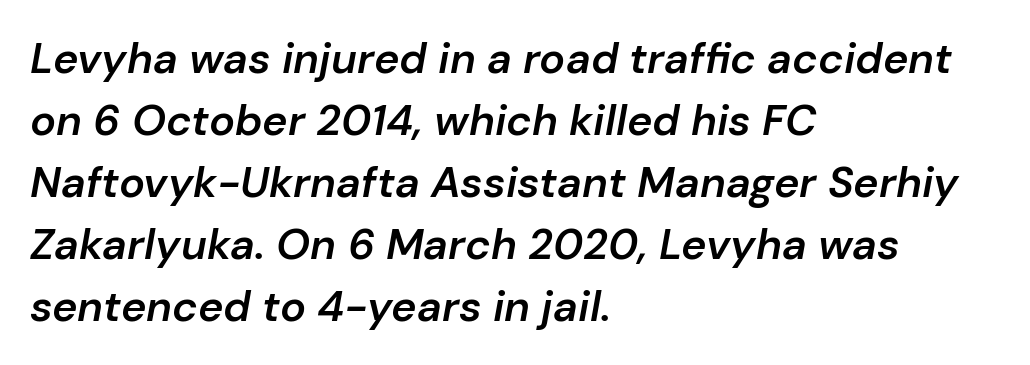
The image shows 43 px semibold type, italic (leaning right); set left-aligned, normal line spacing (1.44x), normal letter spacing, not underlined; low stroke contrast and a medium x-height.
